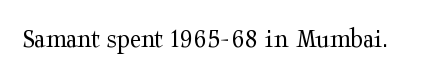
{"serif": "yes", "italic": "no", "bold": "no", "weight": "regular", "width": "wide", "stroke_contrast": "medium", "x_height": "medium", "monospaced": "no", "underline": "no", "letter_spacing": "normal", "letter_spacing_em": 0.0, "glyph_px": 28}
